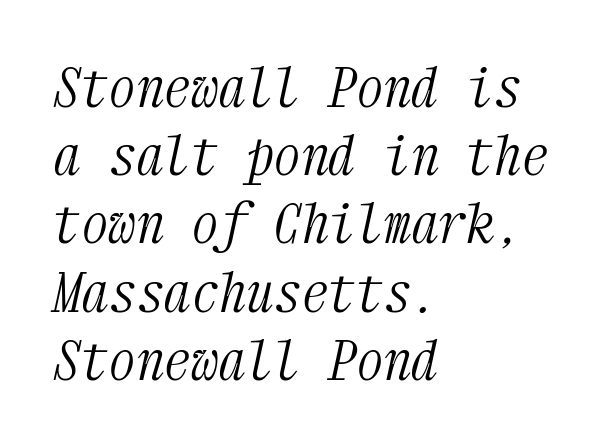
The image shows 55 px light, condensed serif type, italic (leaning right), monospaced; set left-aligned, line spacing 1.24x, normal letter spacing, not underlined; medium stroke contrast and a medium x-height.
